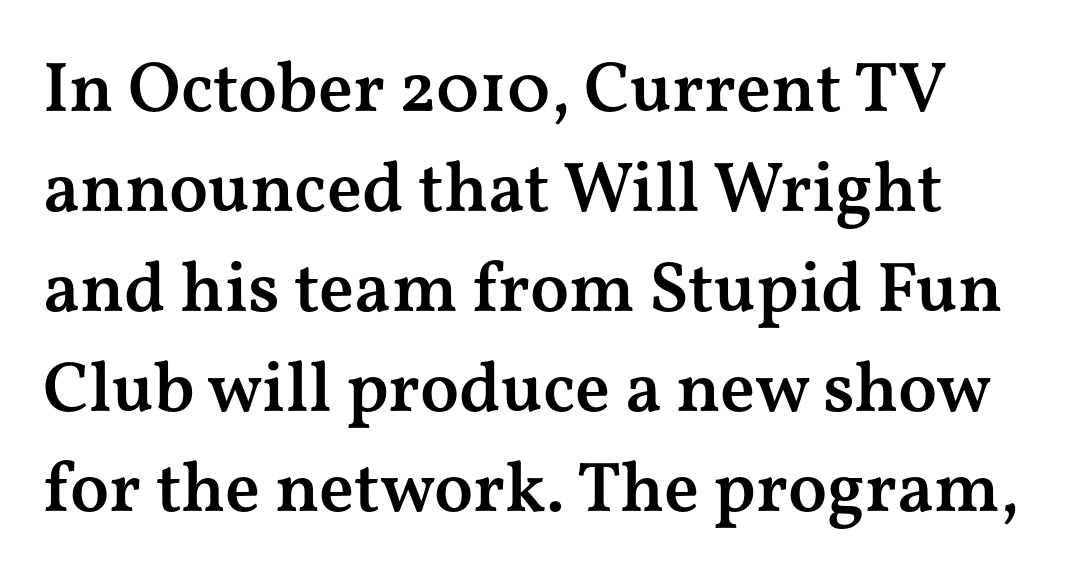
You can tell it's not italic because the verticals are truly vertical. Notice how the passage keeps a crisp vertical edge on the left only. Underline: absent. Each new line begins a customary step beneath the previous one. The face used here is a semibold: visibly heavier than regular, lighter than bold. Spacing verdict: proportional, widths tailored to each character.
